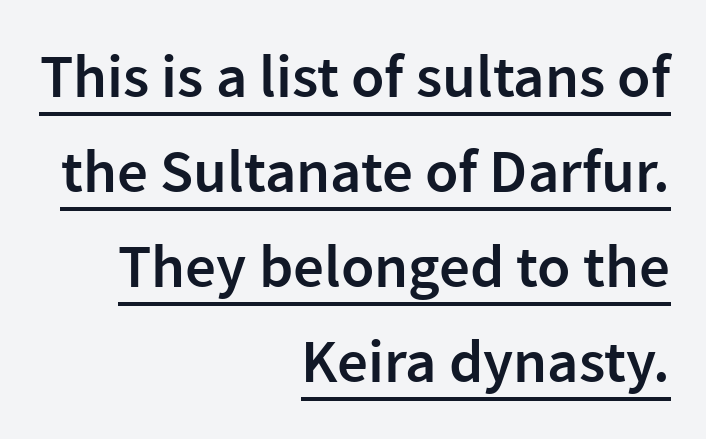
{"serif": "no", "italic": "no", "bold": "semi", "weight": "semibold", "width": "normal", "stroke_contrast": "low", "x_height": "medium", "monospaced": "no", "underline": "yes", "align": "right", "line_spacing": "normal", "line_spacing_ratio": 1.56, "letter_spacing": "normal", "letter_spacing_em": 0.0, "glyph_px": 61}
